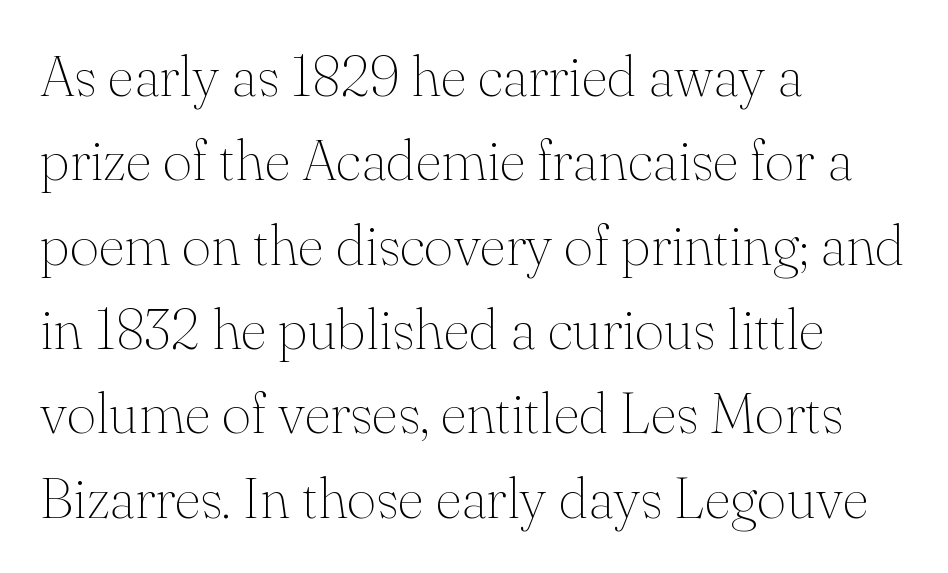
Ascenders rise straight up at ninety degrees. The foot of each line stays bare and open. Varying glyph widths throughout — classic text-font behaviour. Line starts are locked; line ends wander. Successive baselines arrive at the customary interval. The type is set solid horizontally, with unmodified tracking.
